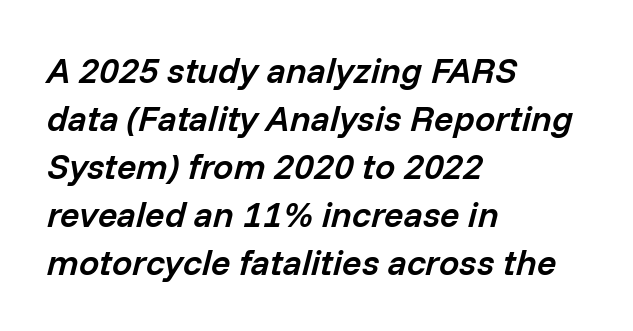
{"italic": "yes", "lean": "right", "slant_degrees": 14, "bold": "semi", "weight": "semibold", "width": "normal", "stroke_contrast": "low", "x_height": "medium", "monospaced": "no", "underline": "no", "align": "left", "line_spacing": "normal", "line_spacing_ratio": 1.33, "letter_spacing": "normal", "letter_spacing_em": 0.0, "glyph_px": 36}
